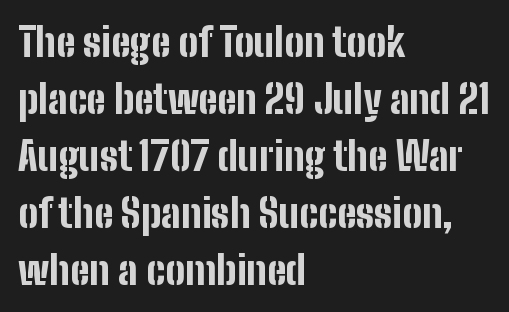
Characters remain perfectly vertical along every line. The words here are not underlined. Regarding serifs, this sample does without them. The line texture is even and compact thanks to regular tracking.
